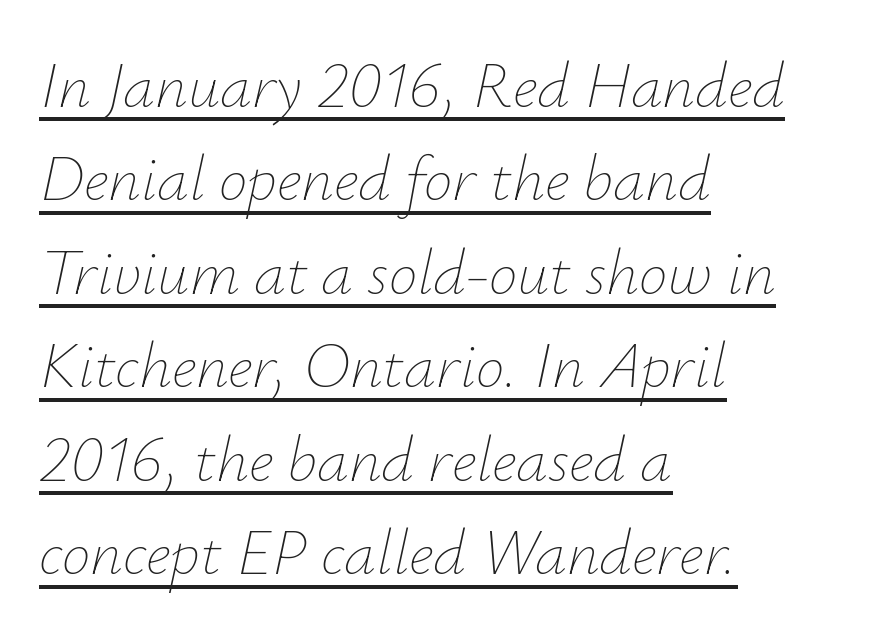
The image shows 64 px thin type, italic (leaning right); set left-aligned, normal line spacing (1.46x), normal letter spacing, underlined; low stroke contrast and a small x-height.
